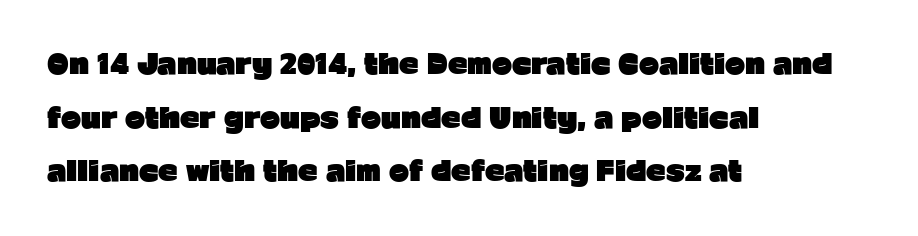
Q: Is the text bold? A: Yes.
Q: Is the text italic (slanted)? A: No, it is upright.
Q: Is the text underlined? A: No.
Q: How is the paragraph aligned? A: Left-aligned.
Q: Is the spacing between letters normal or unusually wide? A: Normal.
Q: Is the spacing between lines tight, normal or loose? A: Loose.
